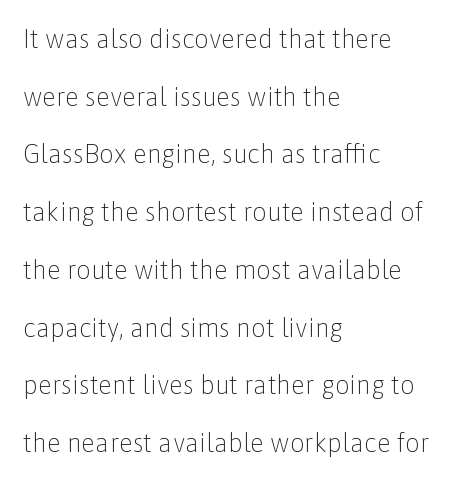
{"italic": "no", "bold": "no", "underline": "no", "align": "left", "line_spacing": "loose", "line_spacing_ratio": 2.22, "letter_spacing": "normal", "letter_spacing_em": 0.0, "glyph_px": 26}
